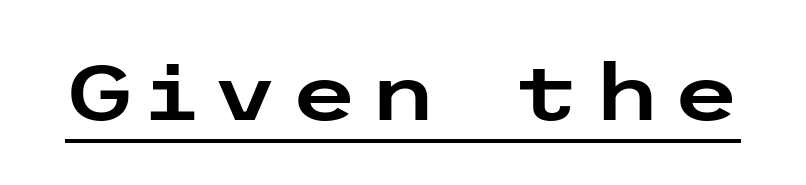
The image shows 78 px wide sans-serif type, upright; set underlined; low stroke contrast and a medium x-height.
